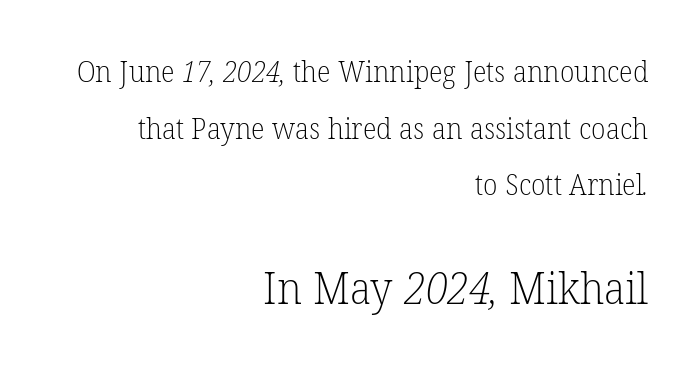
The image shows 44 px light serif type; set right-aligned, loose line spacing (1.95x), normal letter spacing, not underlined; the second (bottom) block is 1.52x larger; low stroke contrast and a medium x-height.
